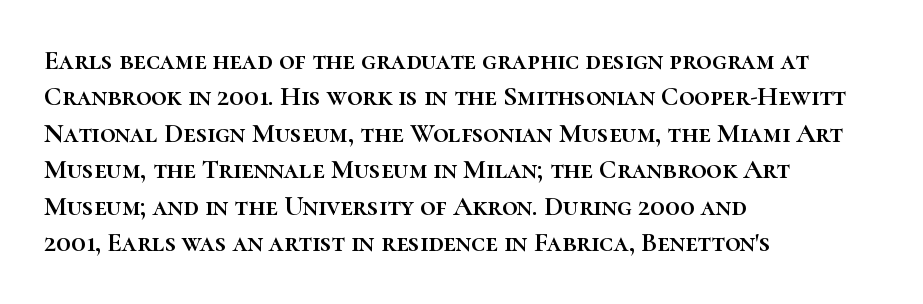
{"italic": "no", "underline": "no", "align": "left", "line_spacing": "normal", "line_spacing_ratio": 1.35, "letter_spacing": "normal", "letter_spacing_em": 0.0, "glyph_px": 27}
